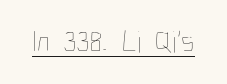
Q: Is the text bold? A: No.
Q: Is the text italic (slanted)? A: No, it is upright.
Q: Is the text underlined? A: Yes.
Q: Is the spacing between letters normal or unusually wide? A: Normal.
Q: Width (condensed, normal, or wide)? A: Condensed.
Q: Stroke contrast? A: Low.
Q: x-height? A: Medium.
Q: Monospaced? A: No.
